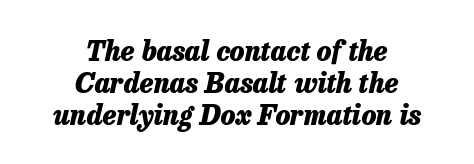
The image shows 27 px bold type, italic (leaning right); set centered, line spacing 1.18x, normal letter spacing, not underlined.
